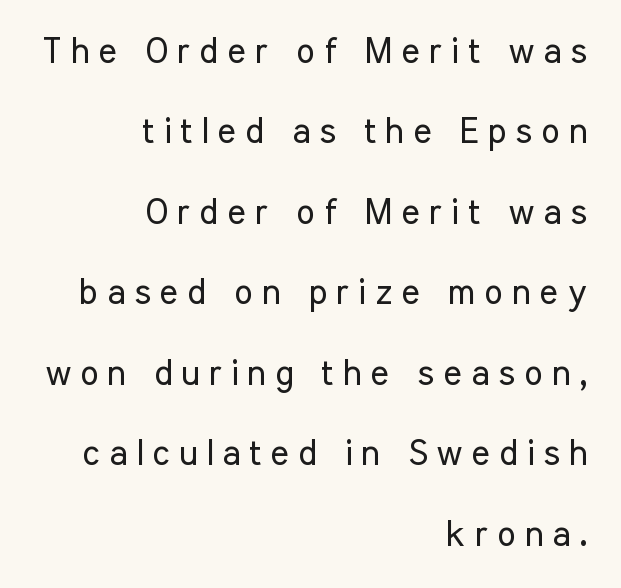
Q: Is the text bold? A: No.
Q: Is the text italic (slanted)? A: No, it is upright.
Q: Is the typeface a serif or a sans-serif typeface? A: Sans-serif.
Q: Is the text underlined? A: No.
Q: How is the paragraph aligned? A: Right-aligned.
Q: Is the spacing between letters normal or unusually wide? A: Unusually wide.
Q: Is the spacing between lines tight, normal or loose? A: Loose.
Q: Width (condensed, normal, or wide)? A: Condensed.
Q: Stroke contrast? A: Low.
Q: x-height? A: Medium.
Q: Monospaced? A: No.
